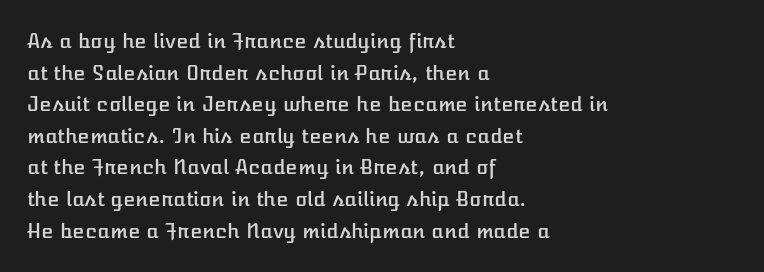
The image shows 20 px text type, upright; set left-aligned, normal line spacing (1.58x), normal letter spacing, not underlined.
